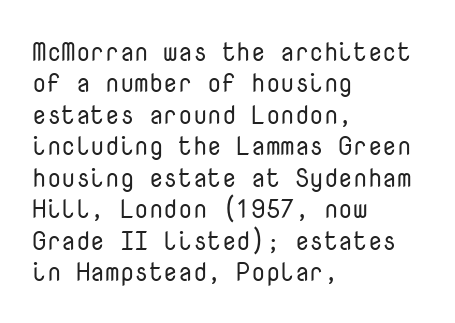
{"italic": "no", "bold": "no", "underline": "no", "align": "left", "line_spacing_ratio": 1.21, "letter_spacing": "normal", "letter_spacing_em": 0.0, "glyph_px": 26}
